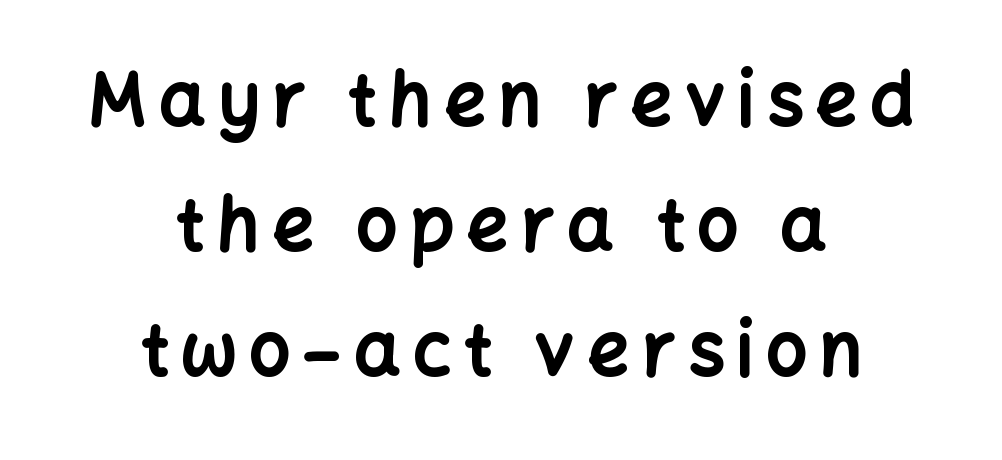
Stroke terminals: plain, sans-serif. Centered paragraph, ragged on both sides. What weight is shown? A full bold with thick strokes. Check under the words: just untouched page.
